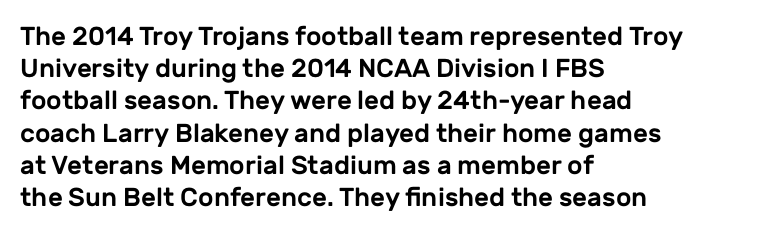
Q: Is the text italic (slanted)? A: No, it is upright.
Q: Is the text underlined? A: No.
Q: How is the paragraph aligned? A: Left-aligned.
Q: Is the spacing between letters normal or unusually wide? A: Normal.
